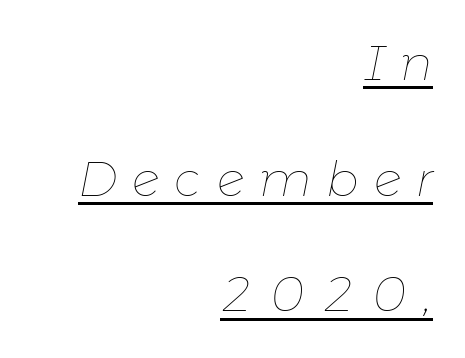
Observe the wide spacing: letters keep a clear distance from each other. Character widths vary here, with narrow letters taking less room than wide ones. Right-aligned paragraph, ragged on the left. A quiet, ordinary-to-light weight characterises the typeface. Compared with undecorated copy, this sample adds a rule below the words.
